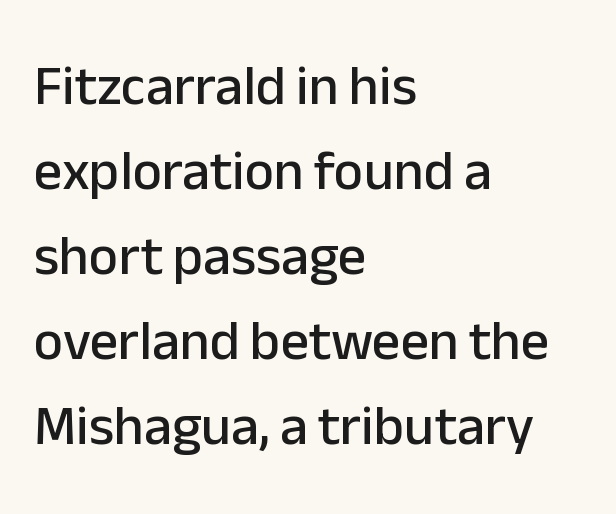
Q: Is the text italic (slanted)? A: No, it is upright.
Q: Is the typeface a serif or a sans-serif typeface? A: Sans-serif.
Q: Is the text underlined? A: No.
Q: How is the paragraph aligned? A: Left-aligned.
Q: Is the spacing between letters normal or unusually wide? A: Normal.
Q: Is the spacing between lines tight, normal or loose? A: Normal.
Q: Width (condensed, normal, or wide)? A: Normal.
Q: Stroke contrast? A: Low.
Q: x-height? A: Medium.
Q: Monospaced? A: No.
